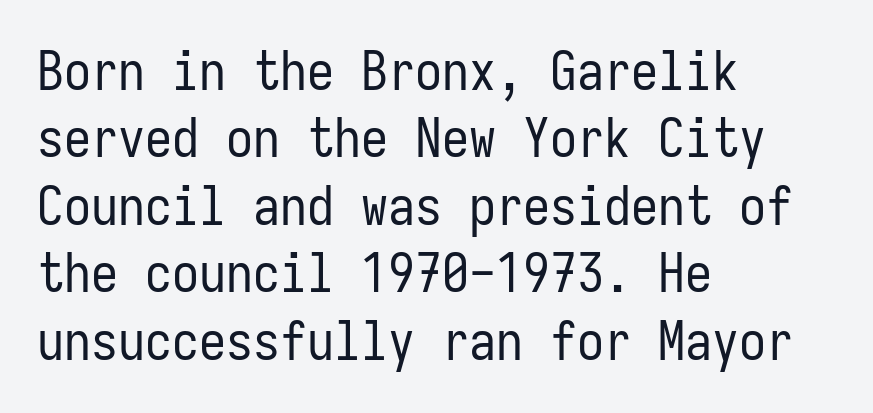
Q: Is the text bold? A: No.
Q: Is the text italic (slanted)? A: No, it is upright.
Q: Is the typeface a serif or a sans-serif typeface? A: Sans-serif.
Q: Is the text underlined? A: No.
Q: How is the paragraph aligned? A: Left-aligned.
Q: Is the spacing between letters normal or unusually wide? A: Normal.
Q: Is the spacing between lines tight, normal or loose? A: Normal.
Q: Width (condensed, normal, or wide)? A: Condensed.
Q: Stroke contrast? A: Low.
Q: x-height? A: Medium.
Q: Monospaced? A: Yes.
